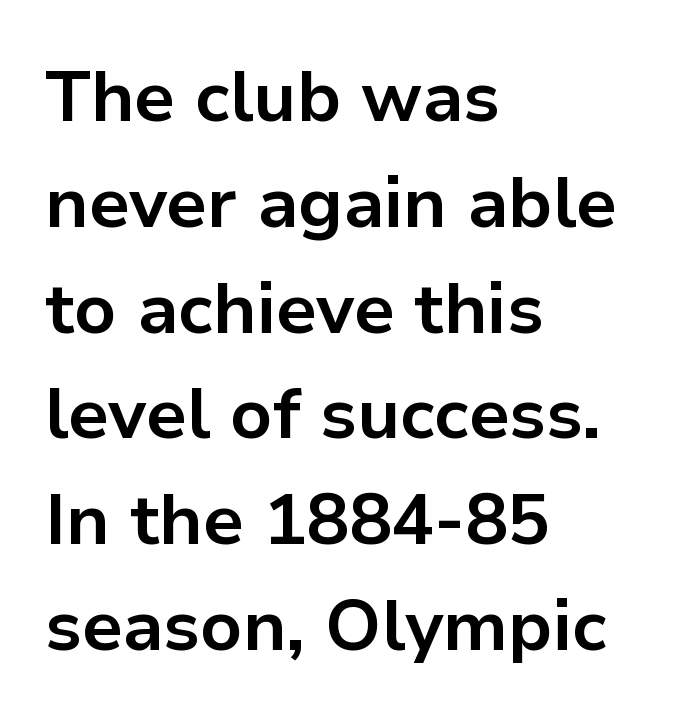
{"serif": "no", "italic": "no", "bold": "yes", "weight": "bold", "width": "normal", "stroke_contrast": "low", "x_height": "medium", "monospaced": "no", "underline": "no", "align": "left", "line_spacing": "normal", "line_spacing_ratio": 1.49, "letter_spacing": "normal", "letter_spacing_em": 0.0, "glyph_px": 71}
